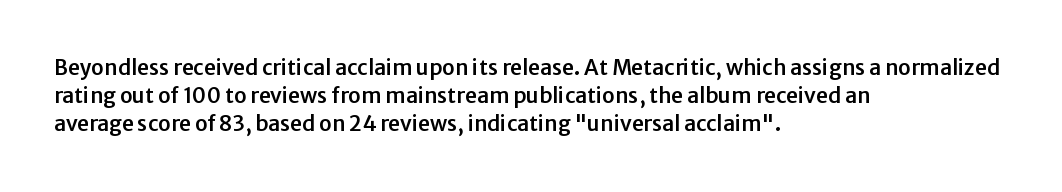
The image shows 21 px text type, upright; set left-aligned, normal line spacing (1.34x), normal letter spacing, not underlined.
